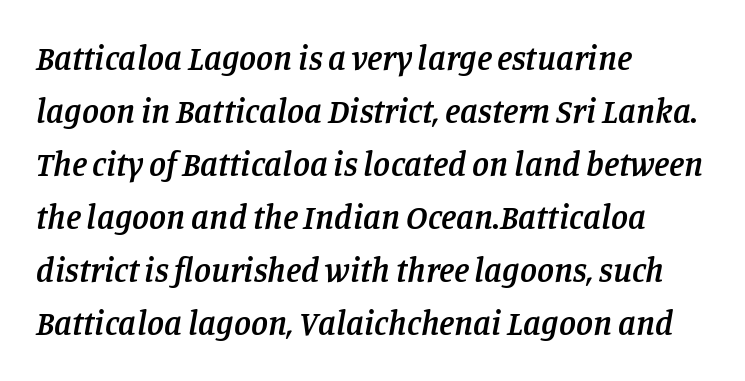
{"serif": "yes", "italic": "yes", "lean": "right", "slant_degrees": 11, "bold": "semi", "weight": "semibold", "width": "normal", "stroke_contrast": "low", "x_height": "large", "monospaced": "no", "underline": "no", "align": "left", "line_spacing": "normal", "line_spacing_ratio": 1.56, "letter_spacing": "normal", "letter_spacing_em": 0.0, "glyph_px": 34}
